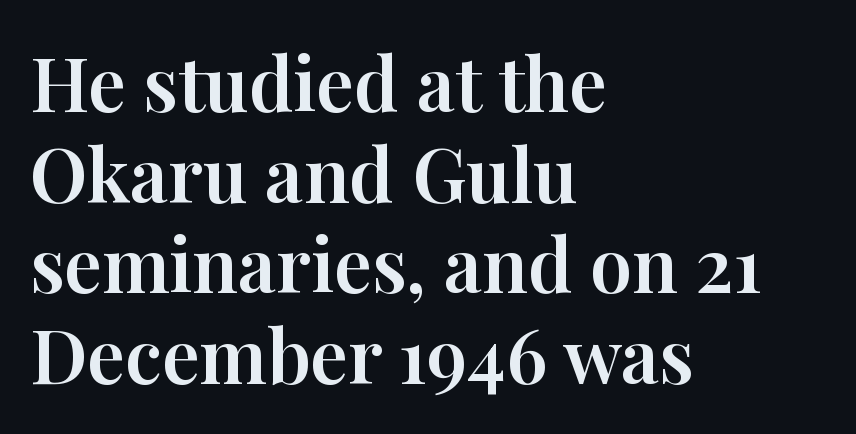
Q: Is the text italic (slanted)? A: No, it is upright.
Q: Is the typeface a serif or a sans-serif typeface? A: Serif.
Q: Is the text underlined? A: No.
Q: How is the paragraph aligned? A: Left-aligned.
Q: Is the spacing between letters normal or unusually wide? A: Normal.
Q: Width (condensed, normal, or wide)? A: Normal.
Q: Stroke contrast? A: High.
Q: x-height? A: Medium.
Q: Monospaced? A: No.
